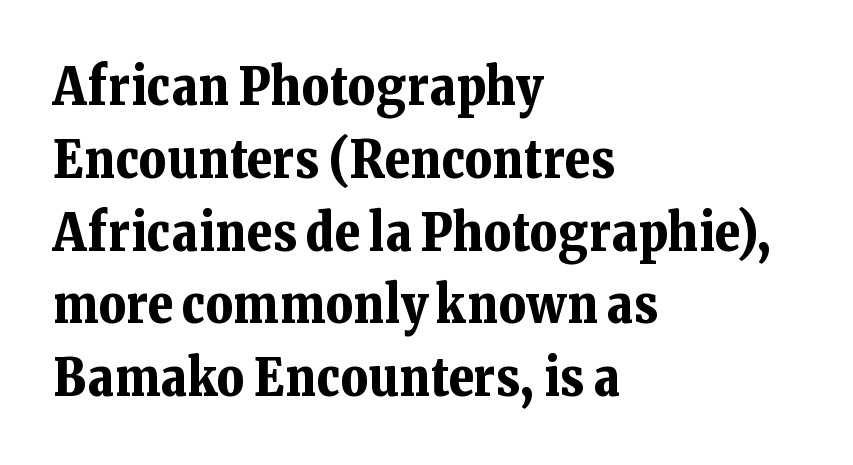
The image shows 52 px bold serif type, upright; set left-aligned, normal line spacing (1.4x), normal letter spacing, not underlined; low stroke contrast and a medium x-height.
